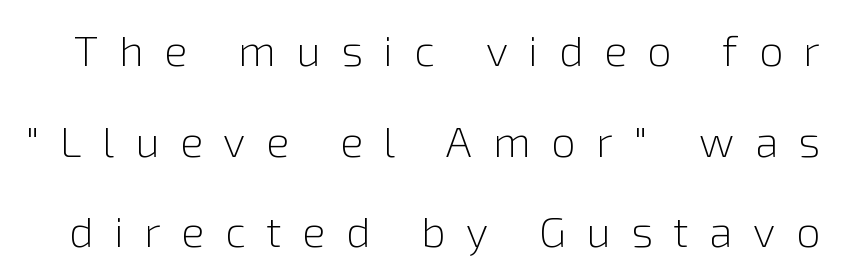
{"serif": "no", "italic": "no", "bold": "no", "weight": "light", "width": "normal", "stroke_contrast": "low", "x_height": "medium", "monospaced": "no", "underline": "no", "line_spacing": "loose", "line_spacing_ratio": 2.11, "letter_spacing": "wide", "letter_spacing_em": 0.48, "glyph_px": 43}
